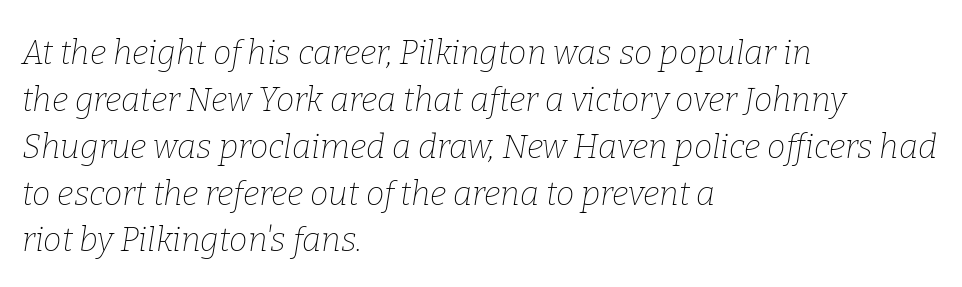
{"serif": "yes", "italic": "yes", "lean": "right", "slant_degrees": 9, "bold": "no", "weight": "thin", "width": "normal", "stroke_contrast": "low", "x_height": "medium", "monospaced": "no", "underline": "no", "align": "left", "line_spacing": "normal", "line_spacing_ratio": 1.42, "letter_spacing": "normal", "letter_spacing_em": 0.0, "glyph_px": 33}
